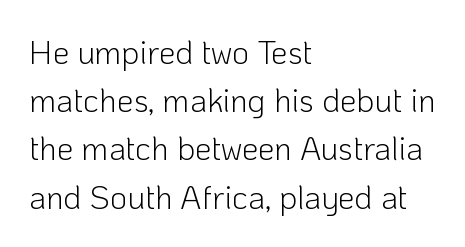
{"serif": "no", "italic": "no", "bold": "no", "weight": "light", "width": "normal", "stroke_contrast": "low", "x_height": "medium", "monospaced": "no", "underline": "no", "align": "left", "line_spacing": "normal", "line_spacing_ratio": 1.46, "letter_spacing": "normal", "letter_spacing_em": 0.0, "glyph_px": 33}
